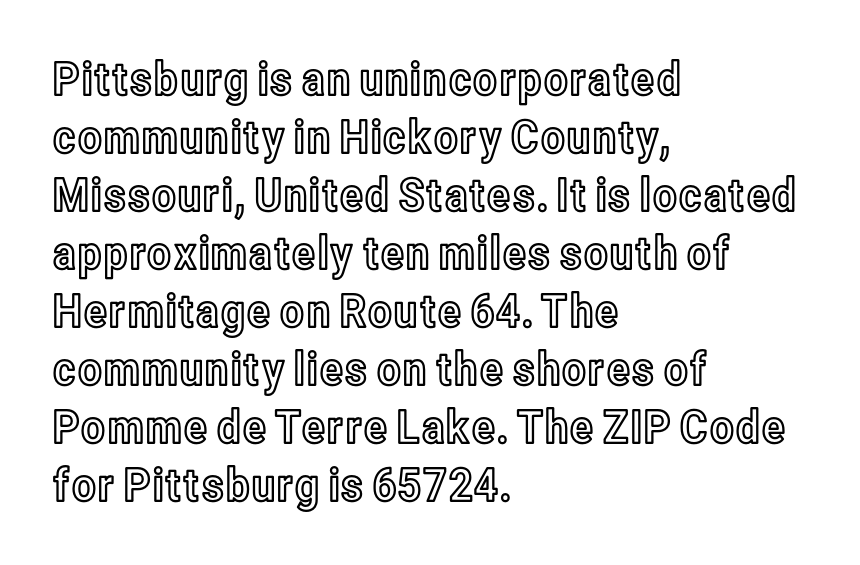
Q: Is the text italic (slanted)? A: No, it is upright.
Q: Is the text underlined? A: No.
Q: How is the paragraph aligned? A: Left-aligned.
Q: Is the spacing between letters normal or unusually wide? A: Normal.
Q: Is the spacing between lines tight, normal or loose? A: Normal.
Q: Width (condensed, normal, or wide)? A: Condensed.
Q: x-height? A: Medium.
Q: Monospaced? A: No.
